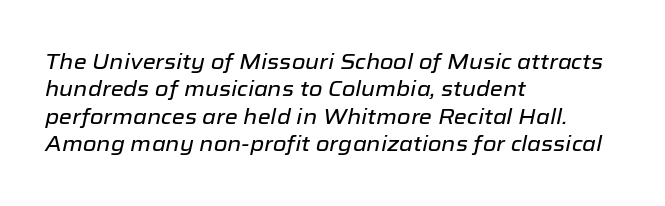
Q: Is the text italic (slanted)? A: Yes, it leans right by about 12 degrees.
Q: Is the text underlined? A: No.
Q: How is the paragraph aligned? A: Left-aligned.
Q: Is the spacing between letters normal or unusually wide? A: Normal.
Q: Is the spacing between lines tight, normal or loose? A: Normal.
